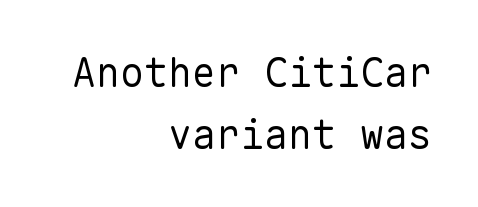
{"serif": "no", "italic": "no", "bold": "no", "weight": "regular", "width": "normal", "stroke_contrast": "low", "x_height": "medium", "monospaced": "yes", "underline": "no", "align": "right", "line_spacing": "normal", "line_spacing_ratio": 1.55, "letter_spacing": "normal", "letter_spacing_em": 0.0, "glyph_px": 40}
